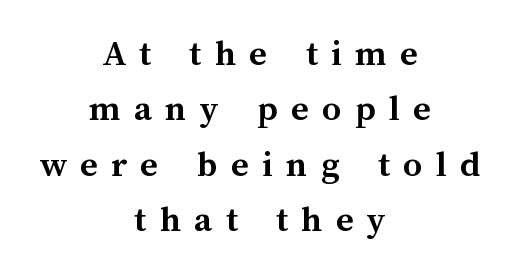
Q: Is the text bold? A: Yes.
Q: Is the text italic (slanted)? A: No, it is upright.
Q: Is the text underlined? A: No.
Q: How is the paragraph aligned? A: Centered.
Q: Is the spacing between letters normal or unusually wide? A: Unusually wide.
Q: Is the spacing between lines tight, normal or loose? A: Normal.
Q: Width (condensed, normal, or wide)? A: Normal.
Q: Stroke contrast? A: Medium.
Q: x-height? A: Medium.
Q: Monospaced? A: No.
